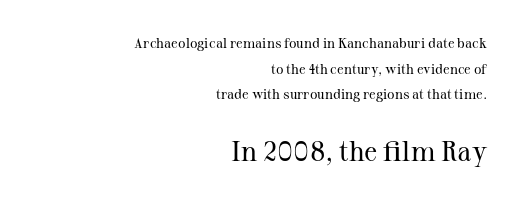
Honestly, the letter spacing is just normal — you wouldn't notice it. You could not count columns in this text — the font is proportionally spaced. The type family on display is of the serif kind. Of the two passages, the one underneath uses the larger point size.
